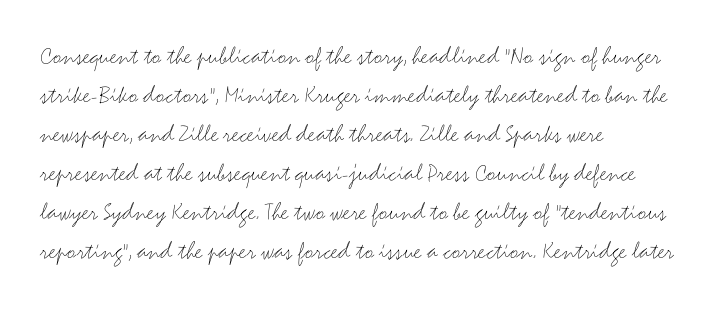
The image shows 26 px text type; set left-aligned, normal line spacing (1.5x), normal letter spacing, not underlined.
